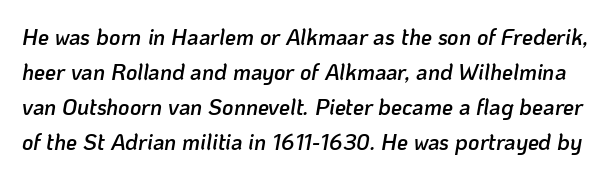
The image shows 22 px text type, italic (leaning right); set normal line spacing (1.59x), normal letter spacing, not underlined.
